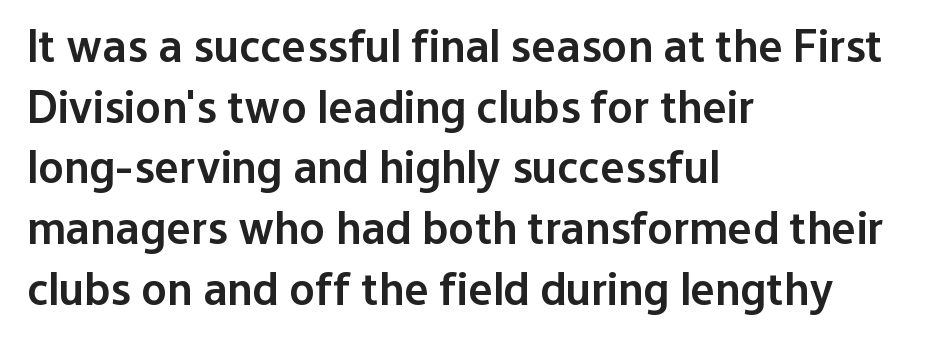
You could not count columns in this text — the font is proportionally spaced. Any mark beneath the type? The region is blank. Do the letters lean? They stand straight. Honestly, the letter spacing is just normal — you wouldn't notice it. Casual observation: everything's shoved over to the left. In terms of leading, this rendering sits right in the middle.
